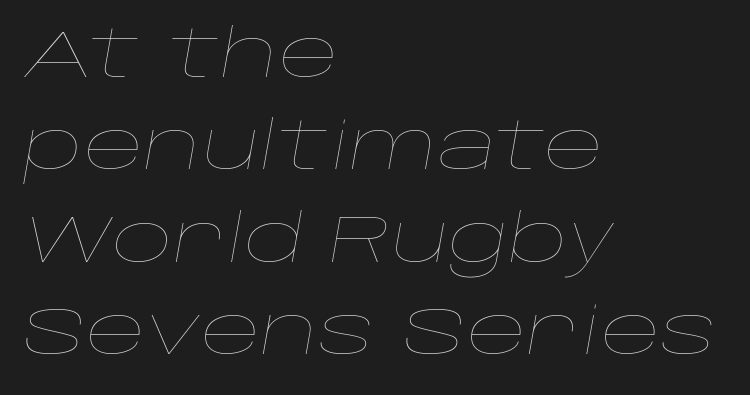
An italicized treatment has been applied to the whole sample. Does the copy run flush right? No — it runs flush left. In terms of letterspacing, this is plain default setting. The rendering uses natural spacing where letterforms have individual widths. Compared with typical paragraphs, the rows here are spaced about the same.
